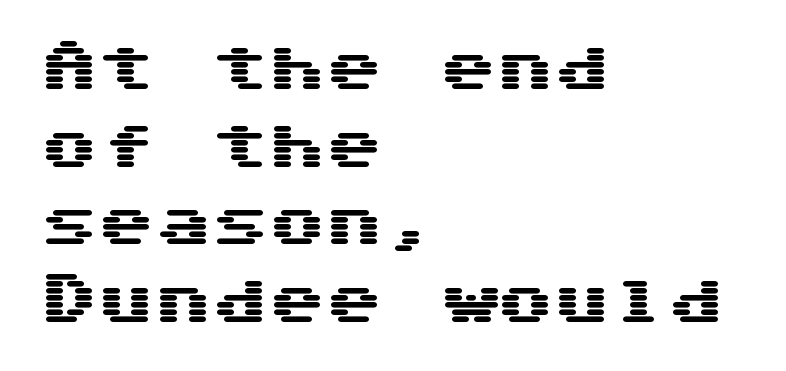
Typeset ragged right — the left edge is the straight one. The axis of the letterforms is exactly vertical. The designer went with a sans here, leaving each stem footless. Leading matches the norm, producing a regular column.
